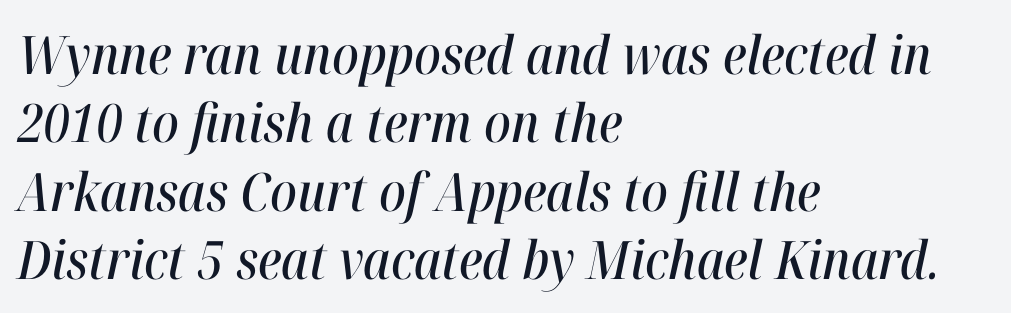
The image shows 53 px condensed type, italic (leaning right); set left-aligned, normal line spacing (1.29x), normal letter spacing, not underlined; high stroke contrast and a medium x-height.
